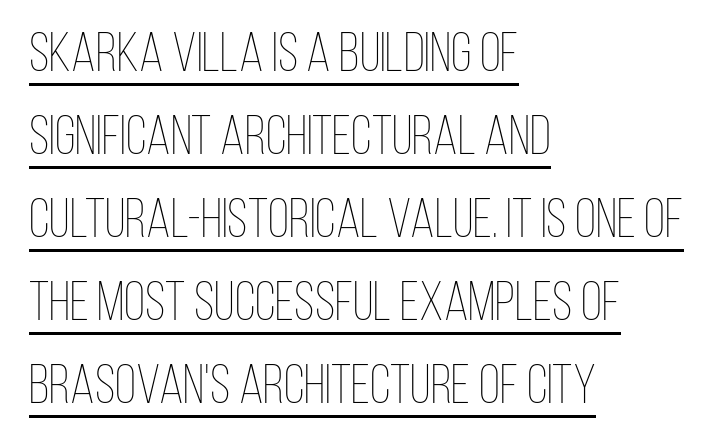
The image shows 55 px thin, condensed type, upright; set left-aligned, normal line spacing (1.51x), normal letter spacing, underlined; low stroke contrast and a large x-height.
